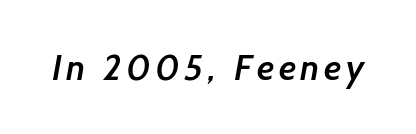
The face used here is proportionally spaced, like ordinary book or web type. Typesetter's note: demi weight, one step under bold. The words here are not underlined. The font family rendered here belongs to the sans-serif group.
